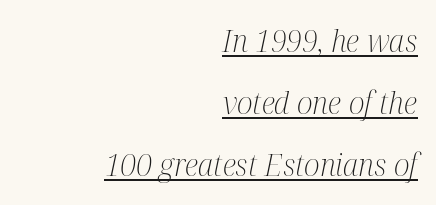
Serifs: yes, visible at the terminals of the letterforms. Caption: standard tracking, unaltered. Letters have the restrained weight of plain body copy at most. In CSS terms this would be text-align: right. Character widths vary here, with narrow letters taking less room than wide ones.
